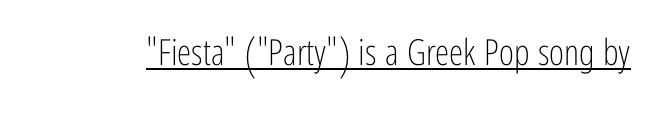
The passage shown is typed in a proportional face where columns would drift. The lettering stays uniformly vertical, giving the passage a roman look. Decoration check: the copy is underlined. The cut favours lightness, reaching ordinary text weight at its darkest.
